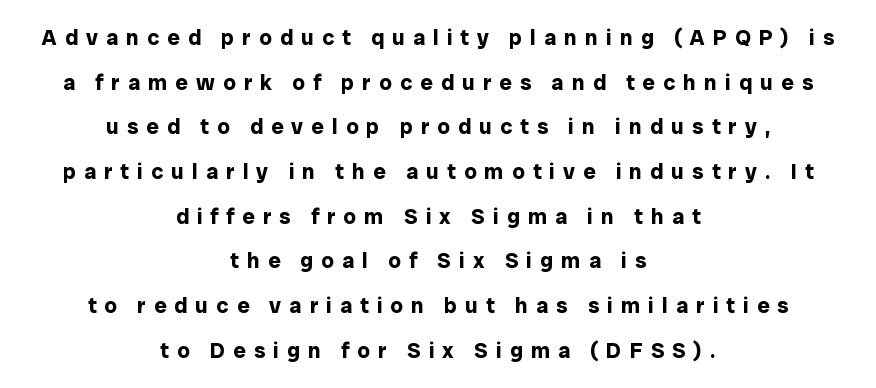
{"italic": "no", "bold": "yes", "underline": "no", "align": "center", "line_spacing": "loose", "line_spacing_ratio": 2.03, "letter_spacing": "wide", "letter_spacing_em": 0.37, "glyph_px": 22}
